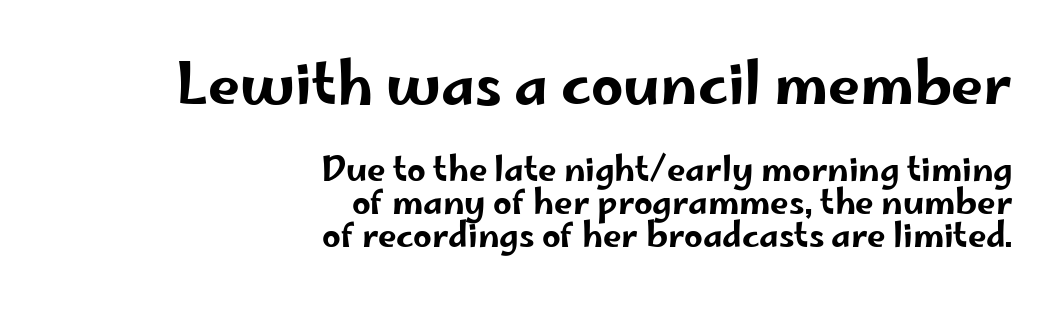
Q: Is the text italic (slanted)? A: No, it is upright.
Q: Is the typeface a serif or a sans-serif typeface? A: Sans-serif.
Q: Is the text underlined? A: No.
Q: How is the paragraph aligned? A: Right-aligned.
Q: Is the spacing between letters normal or unusually wide? A: Normal.
Q: Is the spacing between lines tight, normal or loose? A: Tight.
Q: Which block of text is set in a larger size, the first (top) or the second (bottom)? A: The first (top) one.
Q: Width (condensed, normal, or wide)? A: Wide.
Q: Stroke contrast? A: Low.
Q: x-height? A: Small.
Q: Monospaced? A: No.
